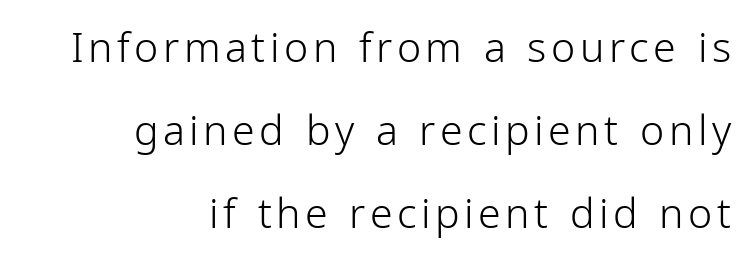
Q: Is the text bold? A: No.
Q: Is the text italic (slanted)? A: No, it is upright.
Q: Is the typeface a serif or a sans-serif typeface? A: Sans-serif.
Q: Is the text underlined? A: No.
Q: How is the paragraph aligned? A: Right-aligned.
Q: Is the spacing between lines tight, normal or loose? A: Loose.
Q: Width (condensed, normal, or wide)? A: Condensed.
Q: Stroke contrast? A: Low.
Q: x-height? A: Medium.
Q: Monospaced? A: No.
